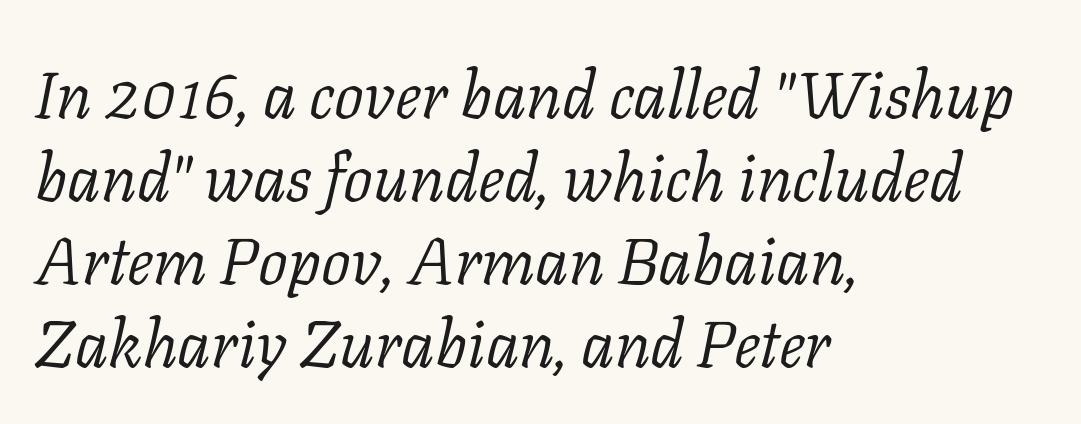
{"serif": "yes", "italic": "yes", "lean": "right", "slant_degrees": 11, "bold": "no", "weight": "light", "width": "normal", "stroke_contrast": "low", "x_height": "medium", "monospaced": "no", "underline": "no", "align": "left", "line_spacing": "normal", "line_spacing_ratio": 1.26, "letter_spacing": "normal", "letter_spacing_em": 0.0, "glyph_px": 66}
